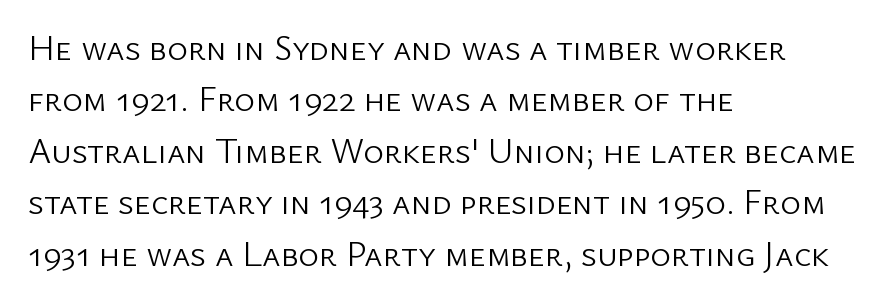
Q: Is the text bold? A: No.
Q: Is the text italic (slanted)? A: No, it is upright.
Q: Is the typeface a serif or a sans-serif typeface? A: Sans-serif.
Q: Is the text underlined? A: No.
Q: How is the paragraph aligned? A: Left-aligned.
Q: Is the spacing between letters normal or unusually wide? A: Normal.
Q: Is the spacing between lines tight, normal or loose? A: Normal.
Q: Width (condensed, normal, or wide)? A: Normal.
Q: Stroke contrast? A: Low.
Q: x-height? A: Medium.
Q: Monospaced? A: No.
